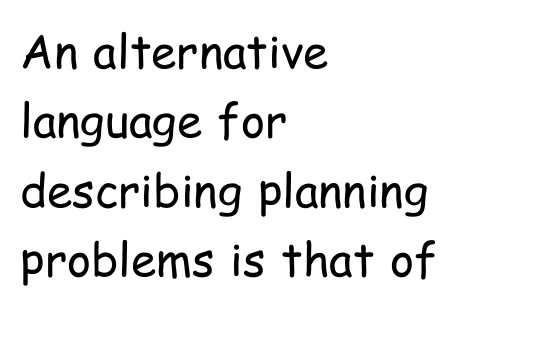
The image shows 46 px regular-weight, condensed sans-serif type, upright; set left-aligned, normal line spacing (1.51x), normal letter spacing, not underlined; low stroke contrast and a medium x-height.
